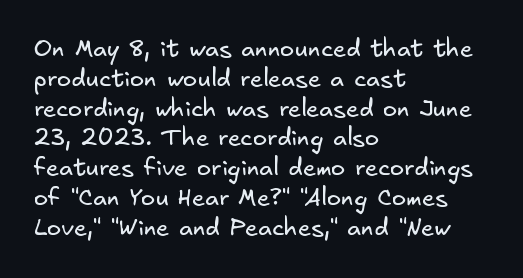
Just letters on the line, the space beneath them empty. Nothing heavy about these letters — not bold at all. There is no visible air inserted between adjacent glyphs. The text block is weighted toward the left margin, trailing off unevenly rightward.
